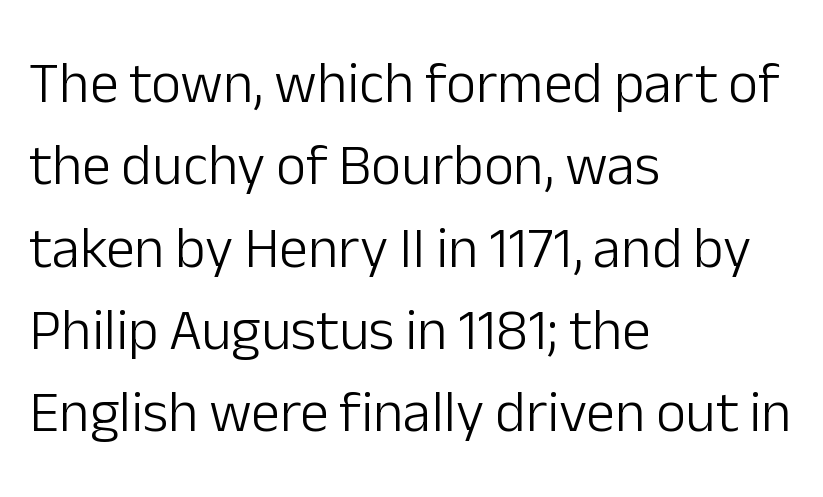
The image shows 58 px light sans-serif type, upright; set left-aligned, normal line spacing (1.42x), normal letter spacing, not underlined; low stroke contrast and a medium x-height.
